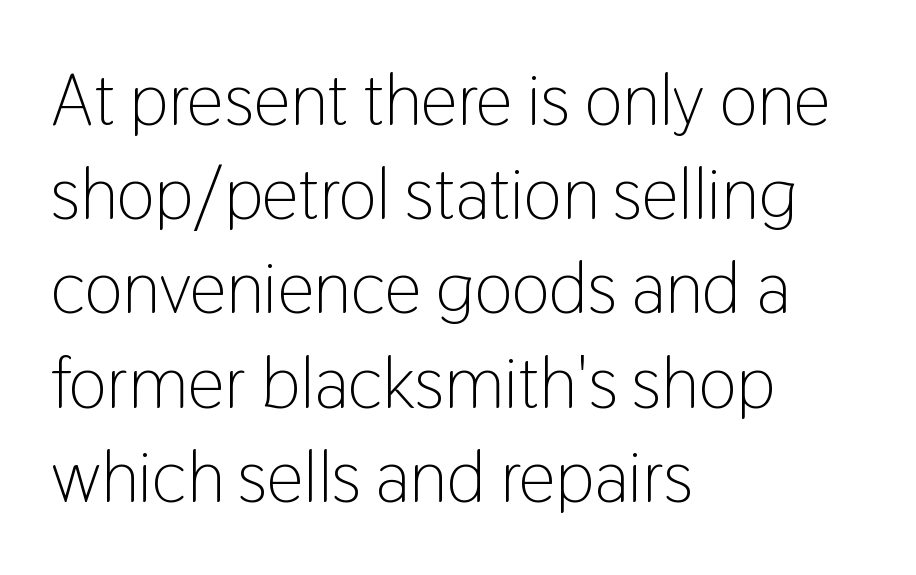
{"serif": "no", "italic": "no", "bold": "no", "weight": "light", "width": "condensed", "stroke_contrast": "low", "x_height": "medium", "monospaced": "no", "underline": "no", "align": "left", "line_spacing": "normal", "line_spacing_ratio": 1.29, "letter_spacing": "normal", "letter_spacing_em": 0.0, "glyph_px": 73}
